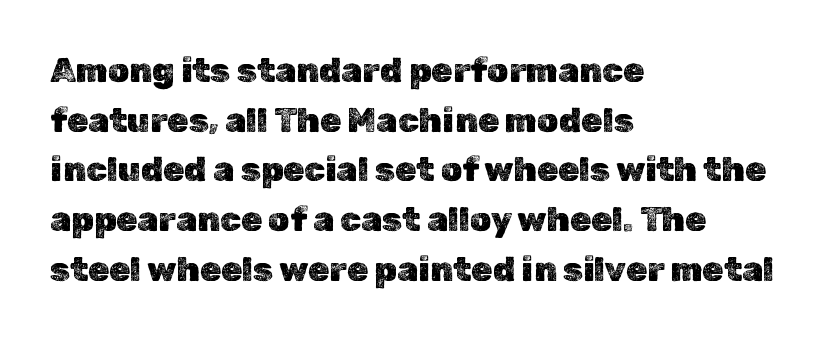
{"italic": "no", "width": "normal", "x_height": "medium", "monospaced": "no", "underline": "no", "align": "left", "line_spacing": "normal", "line_spacing_ratio": 1.46, "letter_spacing": "normal", "letter_spacing_em": 0.0, "glyph_px": 34}
